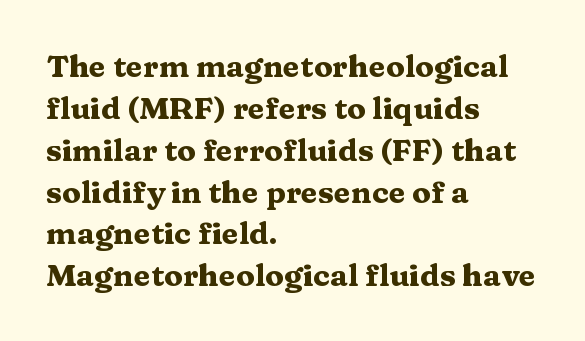
The characters look thick and weighty, a clear bold. The passage shown is typed in a proportional face where columns would drift. Glyph-to-glyph distance matches everyday printed text. Visually the block forms a straight wall on the left and a jagged coastline on the right. This rendering employs a face with finishing strokes, i.e., a serif. This is roman type, the default non-slanted kind.
